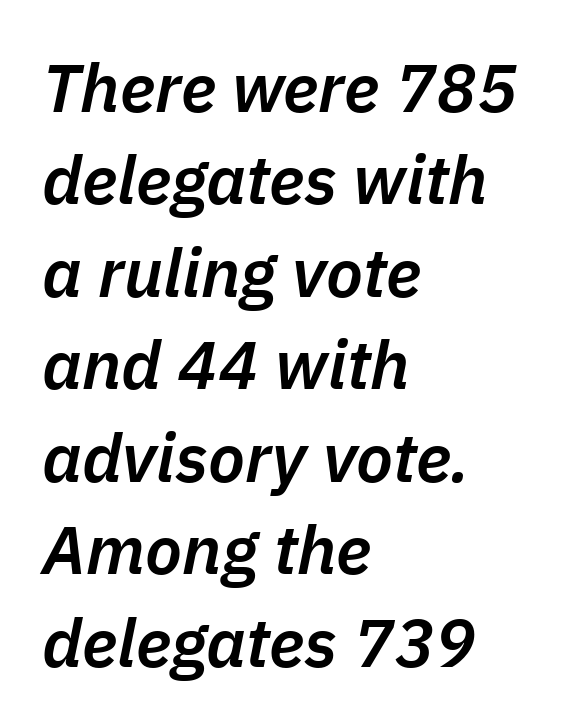
Caption: semibold face, moderately heavy strokes. Anything drawn beneath the words? Only blank space. Looking at the ascenders, they clearly lean. Honestly, the letter spacing is just normal — you wouldn't notice it. The letters advance in unequal steps, a hallmark of proportional type. The passage is arranged the way most books set body copy — flush left.
